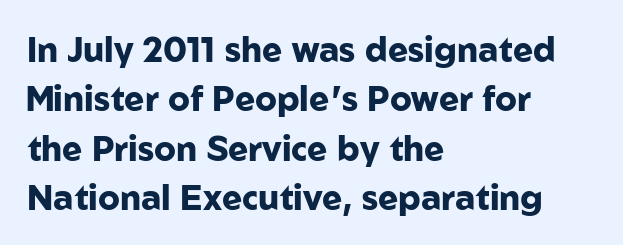
These lines carry a lot of weight — the face is fully bold. The glyphs in this specimen are sans serif. These lines are set flush left with a ragged right edge. Posture: straight, roman, zero tilt. Lines of text with bare space underneath. Short note: letters normally spaced.
